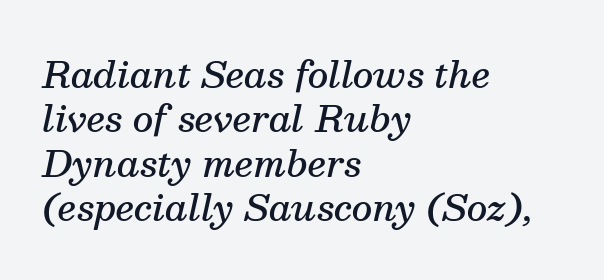
{"serif": "yes", "italic": "yes", "lean": "right", "slant_degrees": 13, "bold": "semi", "weight": "semibold", "width": "normal", "stroke_contrast": "medium", "x_height": "medium", "monospaced": "no", "underline": "no", "align": "left", "line_spacing_ratio": 1.23, "letter_spacing": "normal", "letter_spacing_em": 0.0, "glyph_px": 36}
